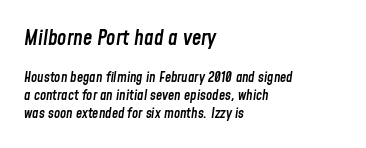
{"italic": "yes", "lean": "right", "slant_degrees": 8, "bold": "semi", "underline": "no", "align": "left", "line_spacing": "normal", "line_spacing_ratio": 1.28, "letter_spacing": "normal", "letter_spacing_em": 0.0, "larger_block": "first", "size_ratio": 1.5, "glyph_px": 21}
